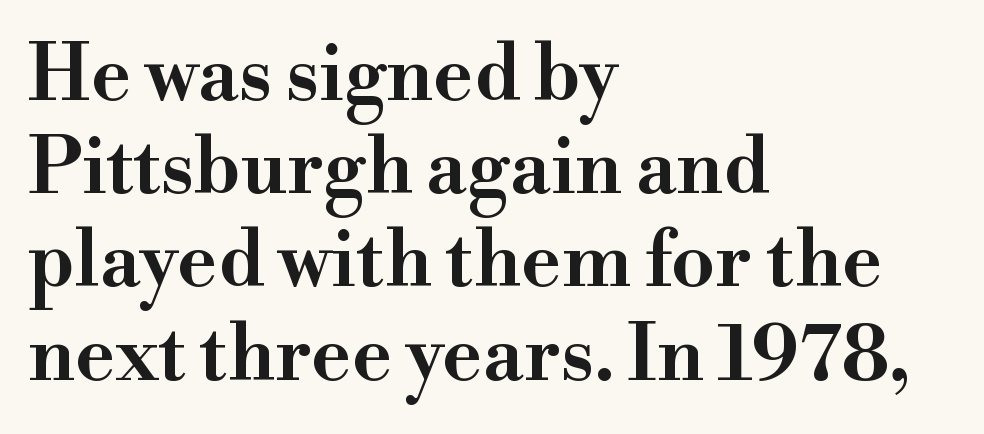
{"serif": "yes", "italic": "no", "width": "wide", "stroke_contrast": "high", "x_height": "small", "monospaced": "no", "underline": "no", "align": "left", "line_spacing_ratio": 1.21, "letter_spacing": "normal", "letter_spacing_em": 0.0, "glyph_px": 77}
